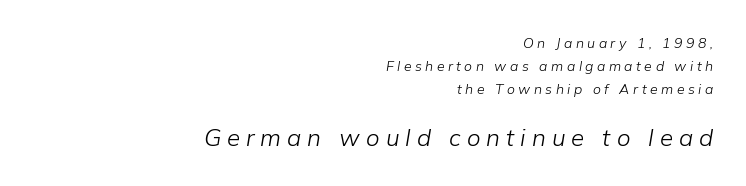
The image shows 24 px text type, italic (leaning right); set right-aligned, normal line spacing (1.64x), unusually wide letter spacing (+0.25 em), not underlined; the second (bottom) block is 1.71x larger.
